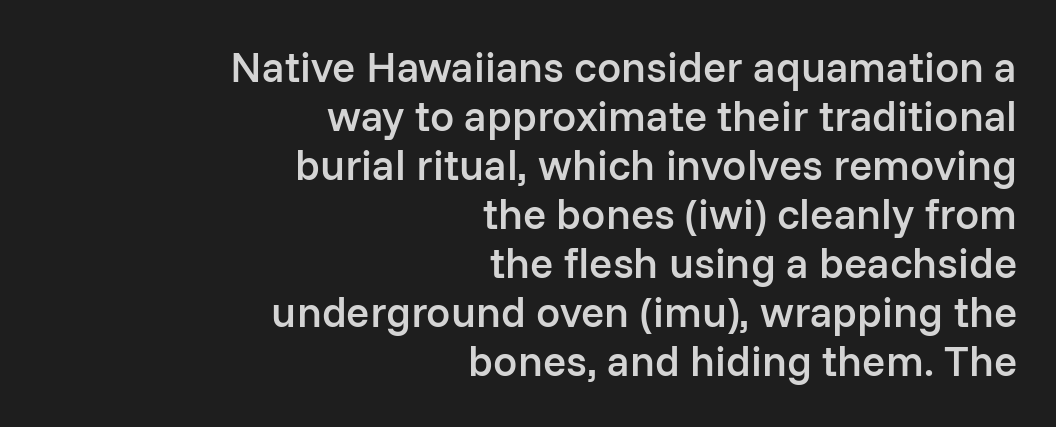
Q: Is the text bold? A: Semi-bold.
Q: Is the text italic (slanted)? A: No, it is upright.
Q: Is the typeface a serif or a sans-serif typeface? A: Sans-serif.
Q: Is the text underlined? A: No.
Q: How is the paragraph aligned? A: Right-aligned.
Q: Is the spacing between letters normal or unusually wide? A: Normal.
Q: Is the spacing between lines tight, normal or loose? A: Tight.
Q: Width (condensed, normal, or wide)? A: Normal.
Q: Stroke contrast? A: Low.
Q: x-height? A: Medium.
Q: Monospaced? A: No.
